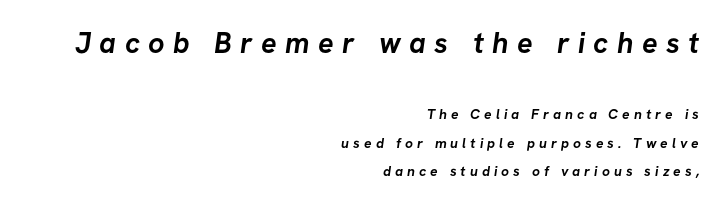
The image shows 29 px semibold sans-serif type; set right-aligned, loose line spacing (2.01x), unusually wide letter spacing (+0.29 em), not underlined; the first (top) block is 2.07x larger; low stroke contrast and a medium x-height.
